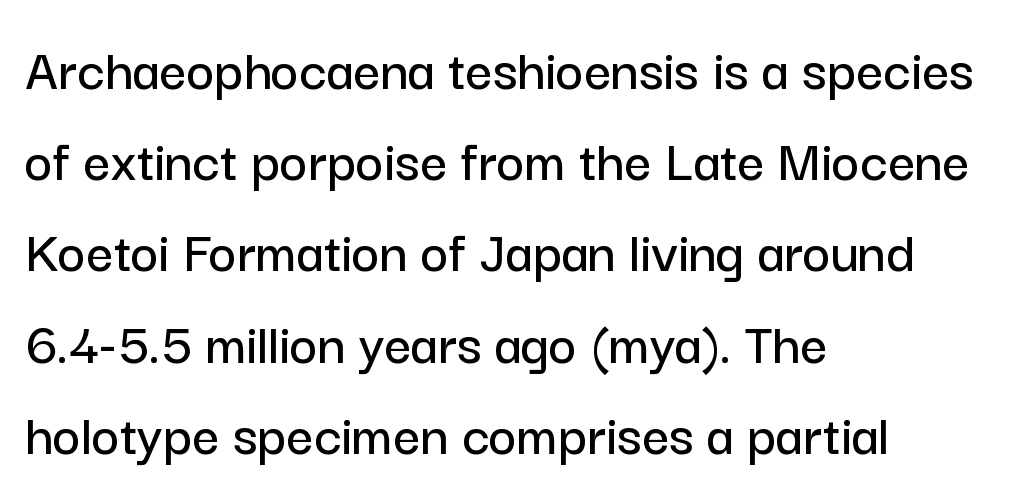
Q: Is the text italic (slanted)? A: No, it is upright.
Q: Is the typeface a serif or a sans-serif typeface? A: Sans-serif.
Q: Is the text underlined? A: No.
Q: How is the paragraph aligned? A: Left-aligned.
Q: Is the spacing between letters normal or unusually wide? A: Normal.
Q: Is the spacing between lines tight, normal or loose? A: Normal.
Q: Width (condensed, normal, or wide)? A: Normal.
Q: Stroke contrast? A: Low.
Q: x-height? A: Medium.
Q: Monospaced? A: No.
